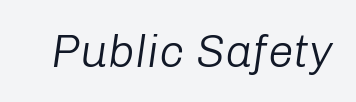
{"italic": "yes", "lean": "right", "slant_degrees": 8, "bold": "no", "weight": "light", "width": "normal", "stroke_contrast": "low", "x_height": "medium", "monospaced": "no", "underline": "no", "letter_spacing": "normal", "letter_spacing_em": 0.0, "glyph_px": 46}
